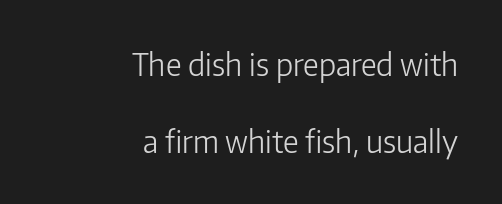
The image shows 31 px light sans-serif type, upright; set right-aligned, loose line spacing (2.48x), normal letter spacing, not underlined; low stroke contrast and a medium x-height.
